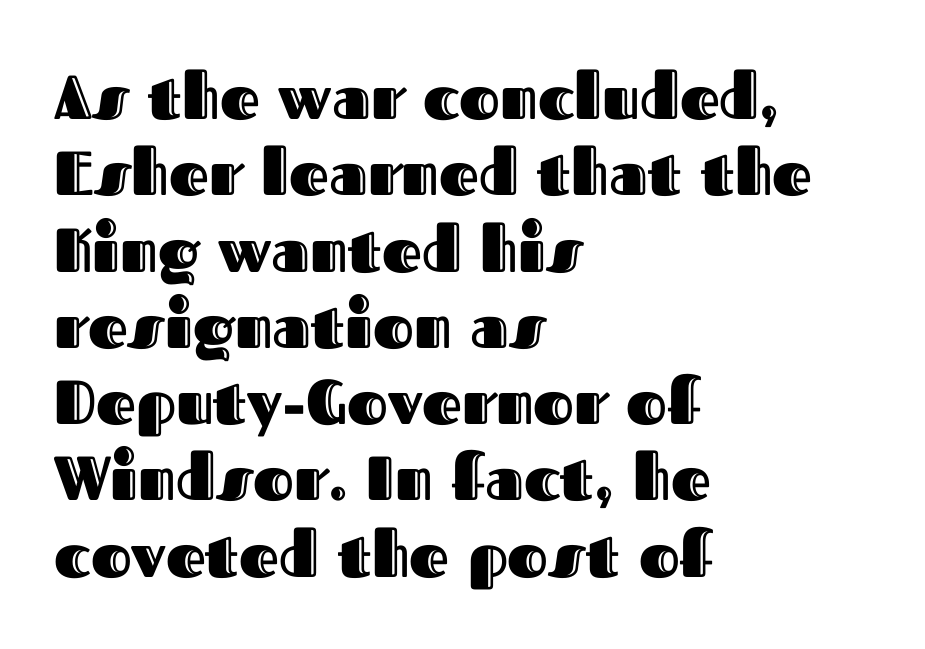
The image shows 62 px text type, upright; set left-aligned, line spacing 1.23x, normal letter spacing, not underlined; a medium x-height.
